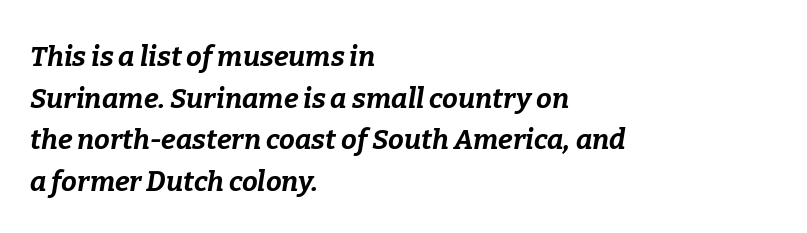
The space directly below the letters is spotless. Here the designer chose a conventional face with non-uniform glyph widths. Honestly, the row spacing looks completely unremarkable. On the weight axis this lands at bold, roughly 700. The specimen reads as italic at a glance.
